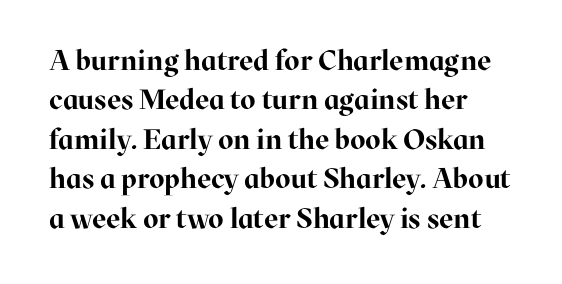
How would I describe the line gaps? Plain and ordinary. A bare baseline throughout the passage. This is the regular roman posture of the typeface. This is heavy type, rendered in bold. Each letter's strokes conclude with small projecting serifs. Here the designer chose a conventional face with non-uniform glyph widths.
